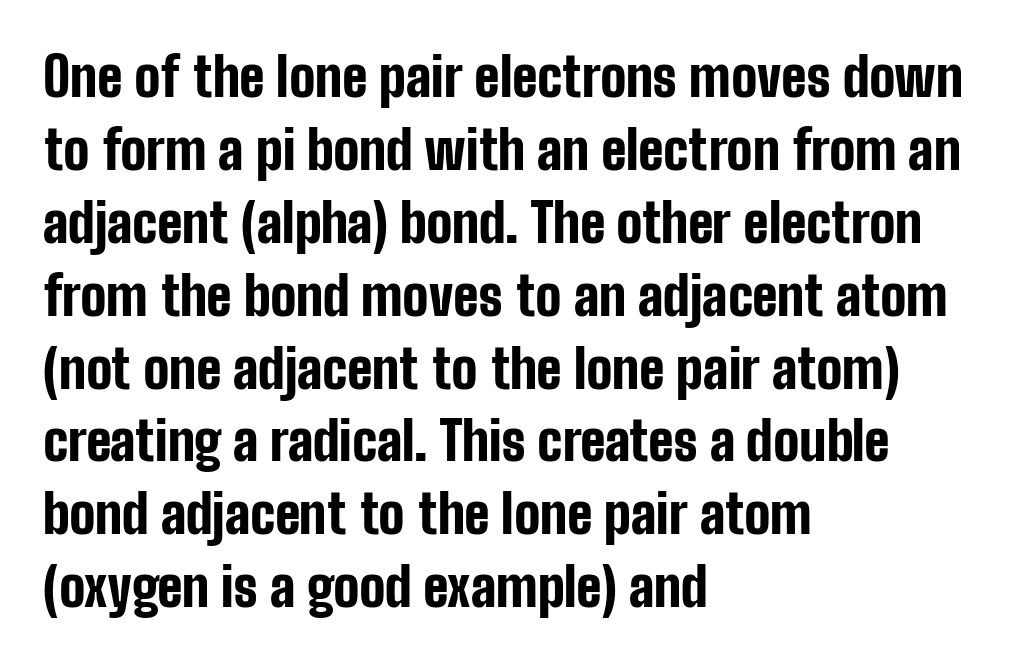
Q: Is the text bold? A: Yes.
Q: Is the text italic (slanted)? A: No, it is upright.
Q: Is the typeface a serif or a sans-serif typeface? A: Sans-serif.
Q: Is the text underlined? A: No.
Q: How is the paragraph aligned? A: Left-aligned.
Q: Is the spacing between letters normal or unusually wide? A: Normal.
Q: Is the spacing between lines tight, normal or loose? A: Normal.
Q: Width (condensed, normal, or wide)? A: Condensed.
Q: Stroke contrast? A: Low.
Q: x-height? A: Medium.
Q: Monospaced? A: No.
